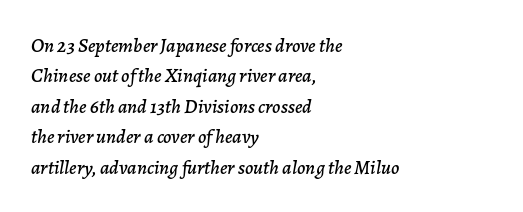
The image shows 20 px text type, italic (leaning right); set left-aligned, normal line spacing (1.52x), normal letter spacing, not underlined.
